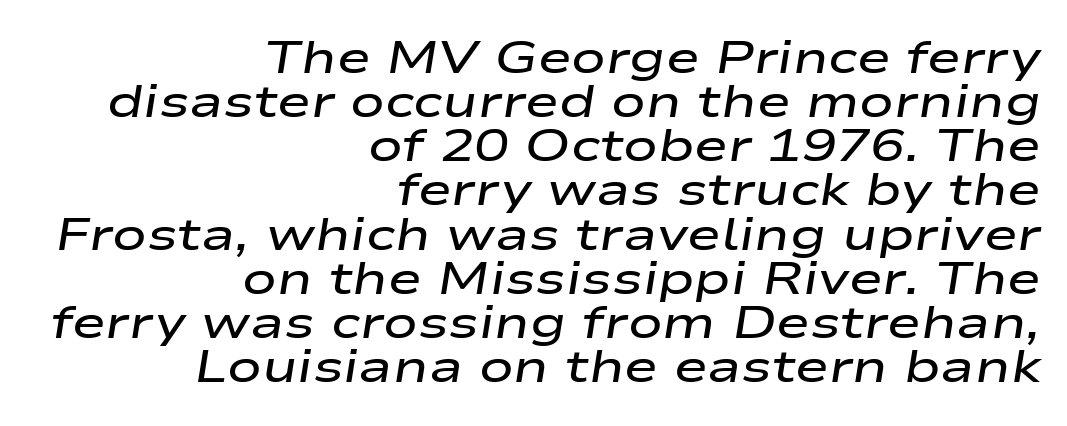
The letters are slanted; this is an italic face. The letters advance in unequal steps, a hallmark of proportional type. The rag falls on the left side of this text block. These lines carry some extra weight — a demibold, not a full bold. Check the space under the baseline: it is left empty.
